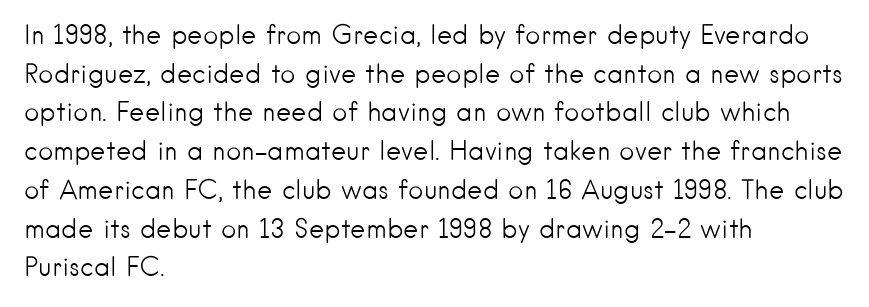
{"italic": "no", "bold": "no", "underline": "no", "align": "left", "line_spacing": "normal", "line_spacing_ratio": 1.49, "letter_spacing": "normal", "letter_spacing_em": 0.0, "glyph_px": 26}
